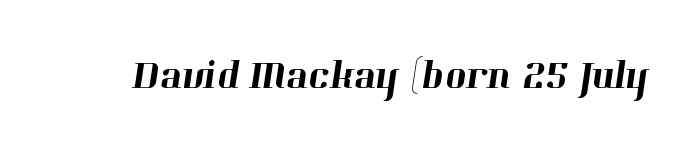
The image shows 41 px serif type; set normal letter spacing, not underlined; high stroke contrast and a medium x-height.
